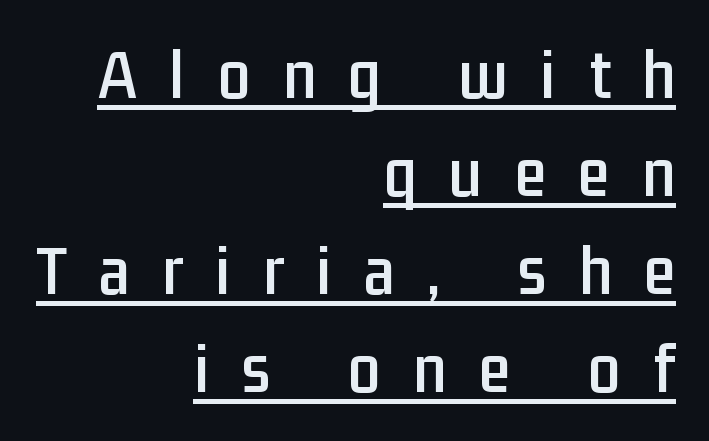
{"serif": "no", "italic": "no", "width": "condensed", "stroke_contrast": "low", "x_height": "medium", "monospaced": "no", "underline": "yes", "align": "right", "line_spacing": "normal", "line_spacing_ratio": 1.36, "letter_spacing": "wide", "letter_spacing_em": 0.45, "glyph_px": 72}
